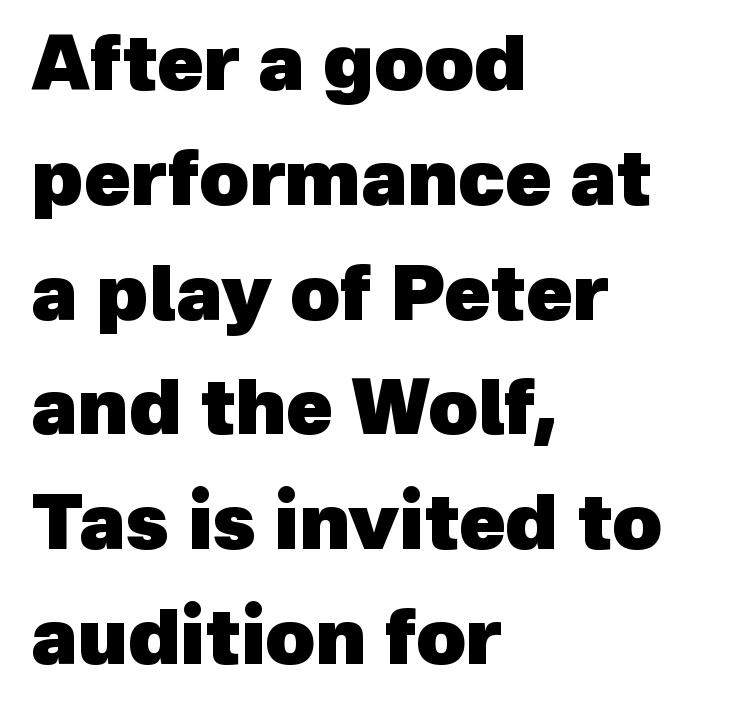
Which margin do the lines hug? The left one — the right edge is uneven. A sans-serif font was chosen for this passage. This sample has the flowing, uneven cadence of proportional lettering. Honestly, there is no underline to notice here at all. Honestly, the letter spacing is just normal — you wouldn't notice it.
